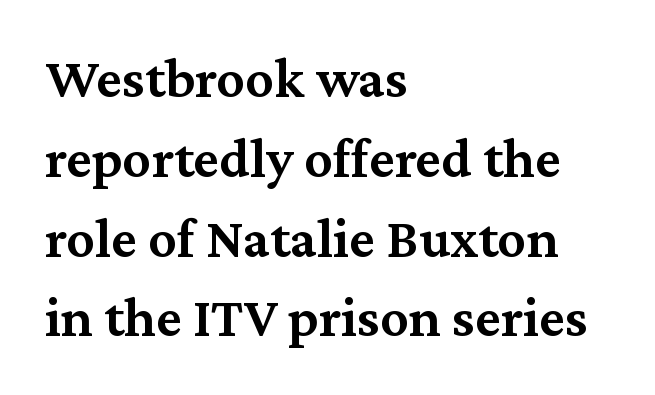
{"serif": "yes", "italic": "no", "bold": "semi", "weight": "semibold", "width": "normal", "stroke_contrast": "medium", "x_height": "medium", "monospaced": "no", "underline": "no", "align": "left", "line_spacing": "normal", "line_spacing_ratio": 1.4, "letter_spacing": "normal", "letter_spacing_em": 0.0, "glyph_px": 57}
